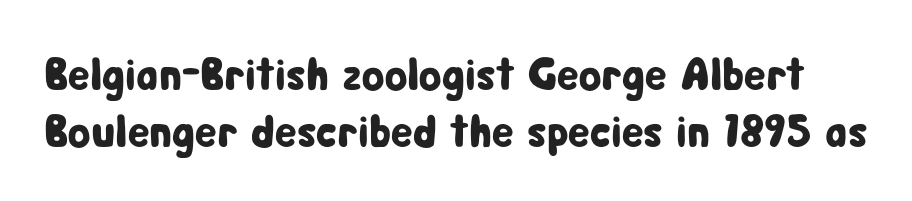
Q: Is the text italic (slanted)? A: No, it is upright.
Q: Is the typeface a serif or a sans-serif typeface? A: Sans-serif.
Q: Is the text underlined? A: No.
Q: Is the spacing between letters normal or unusually wide? A: Normal.
Q: Width (condensed, normal, or wide)? A: Condensed.
Q: Stroke contrast? A: Low.
Q: x-height? A: Medium.
Q: Monospaced? A: No.
